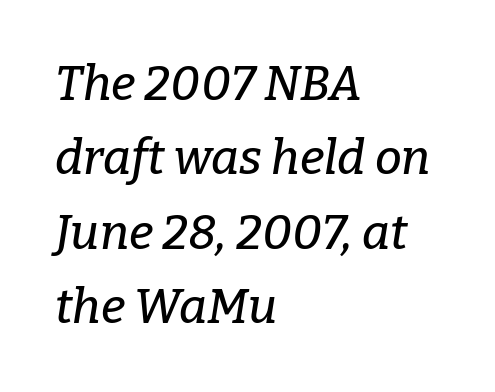
The image shows 48 px serif type, italic (leaning right); set left-aligned, normal line spacing (1.55x), normal letter spacing, not underlined; low stroke contrast and a medium x-height.
